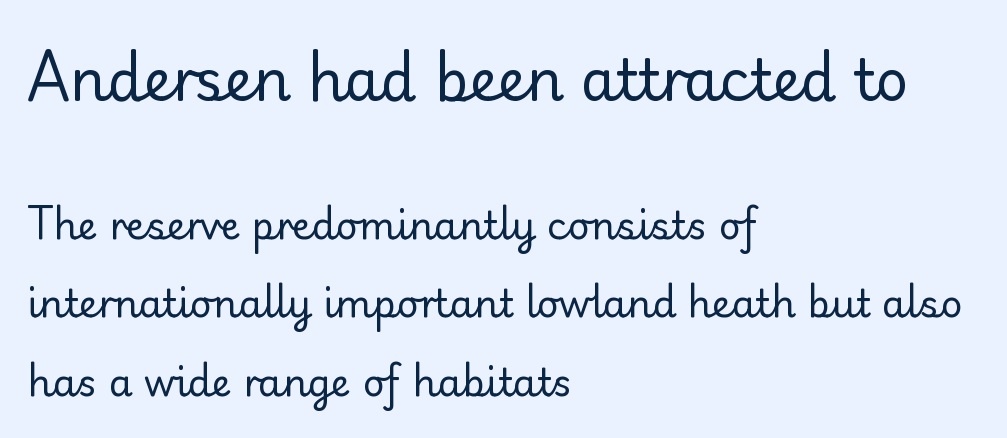
Italic? Not at all — the glyphs are vertical. Observe the absence of serifs on each vertical stroke in this sample. Note the varied advance widths — an 'i' is clearly narrower than an 'm'. The strip under each line holds only bare page. You get the large type first, then a drop to smaller type. These lines keep a tight, regular rhythm from letter to letter.
